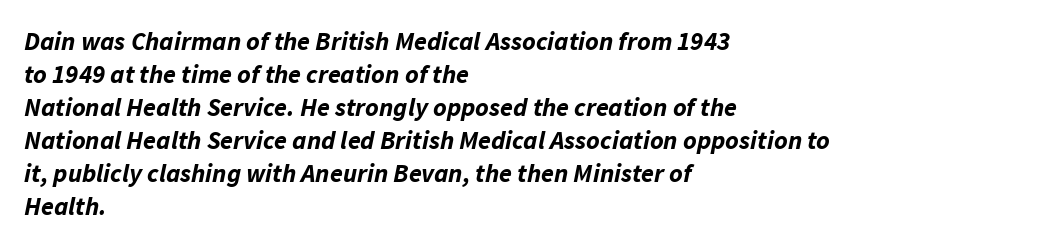
{"italic": "yes", "lean": "right", "slant_degrees": 11, "bold": "yes", "underline": "no", "align": "left", "line_spacing": "normal", "line_spacing_ratio": 1.27, "letter_spacing": "normal", "letter_spacing_em": 0.0, "glyph_px": 26}
